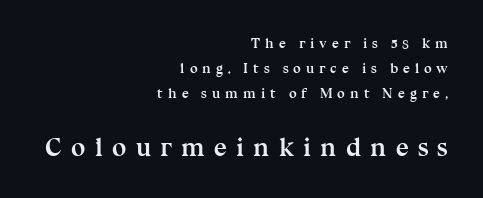
Plenty of ink on the page — the face is bold. A clean baseline with only descenders dipping below it. Here the second block reads like a headline and the first like body copy. If you drew a line through each stem, it would be perfectly vertical.
